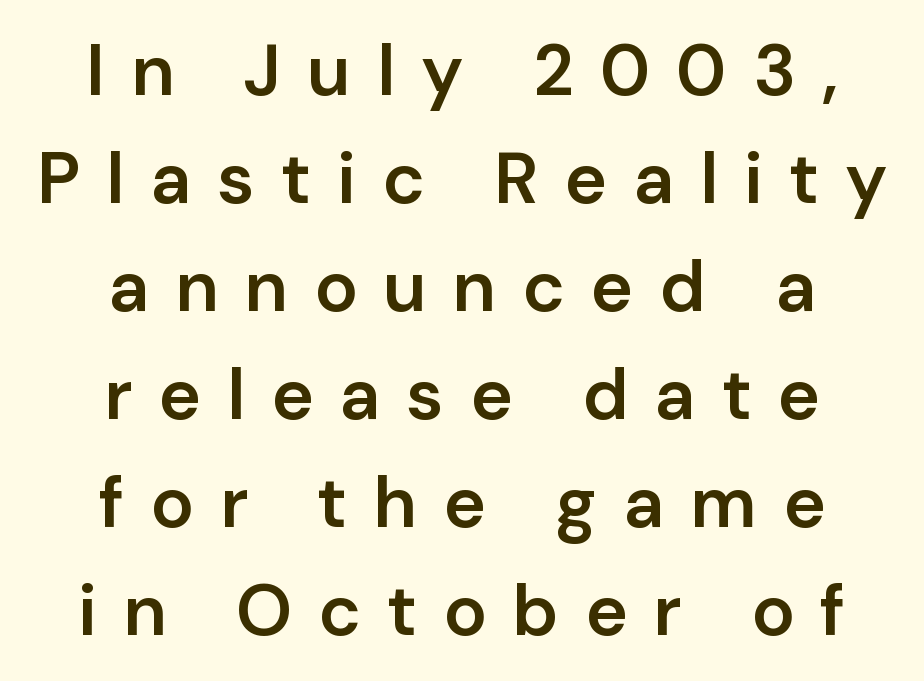
Q: Is the text bold? A: Semi-bold.
Q: Is the text italic (slanted)? A: No, it is upright.
Q: Is the typeface a serif or a sans-serif typeface? A: Sans-serif.
Q: Is the text underlined? A: No.
Q: How is the paragraph aligned? A: Centered.
Q: Is the spacing between letters normal or unusually wide? A: Unusually wide.
Q: Is the spacing between lines tight, normal or loose? A: Normal.
Q: Width (condensed, normal, or wide)? A: Normal.
Q: Stroke contrast? A: Low.
Q: x-height? A: Medium.
Q: Monospaced? A: No.
